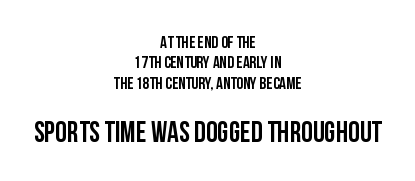
{"serif": "no", "italic": "no", "width": "condensed", "stroke_contrast": "low", "x_height": "large", "monospaced": "no", "underline": "no", "align": "center", "line_spacing_ratio": 1.2, "letter_spacing": "normal", "letter_spacing_em": 0.0, "larger_block": "second", "size_ratio": 1.71, "glyph_px": 29}
